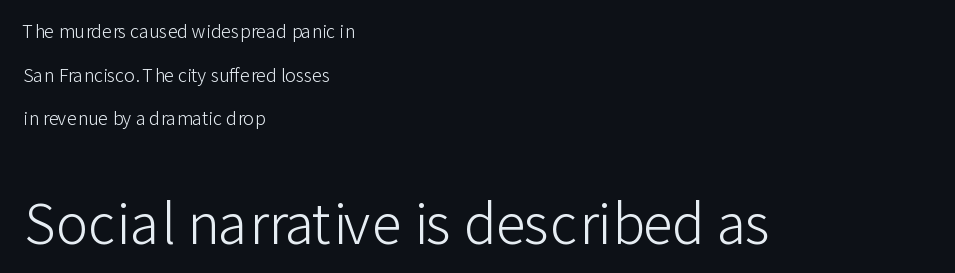
{"serif": "no", "italic": "no", "bold": "no", "weight": "light", "width": "normal", "stroke_contrast": "low", "x_height": "medium", "monospaced": "no", "underline": "no", "align": "left", "line_spacing": "loose", "line_spacing_ratio": 2.42, "letter_spacing": "normal", "letter_spacing_em": 0.0, "larger_block": "second", "size_ratio": 3.0, "glyph_px": 54}
